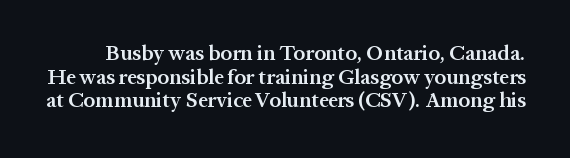
{"italic": "no", "bold": "semi", "underline": "no", "line_spacing": "tight", "line_spacing_ratio": 1.13, "letter_spacing": "normal", "letter_spacing_em": 0.0, "glyph_px": 21}
